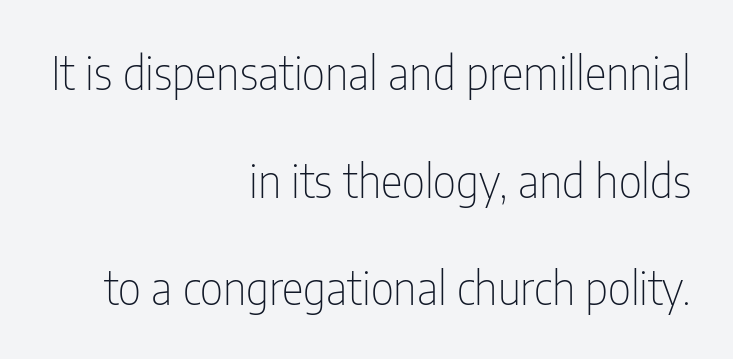
Q: Is the text bold? A: No.
Q: Is the text italic (slanted)? A: No, it is upright.
Q: Is the typeface a serif or a sans-serif typeface? A: Sans-serif.
Q: Is the text underlined? A: No.
Q: How is the paragraph aligned? A: Right-aligned.
Q: Is the spacing between letters normal or unusually wide? A: Normal.
Q: Is the spacing between lines tight, normal or loose? A: Loose.
Q: Width (condensed, normal, or wide)? A: Condensed.
Q: Stroke contrast? A: Low.
Q: x-height? A: Medium.
Q: Monospaced? A: No.
